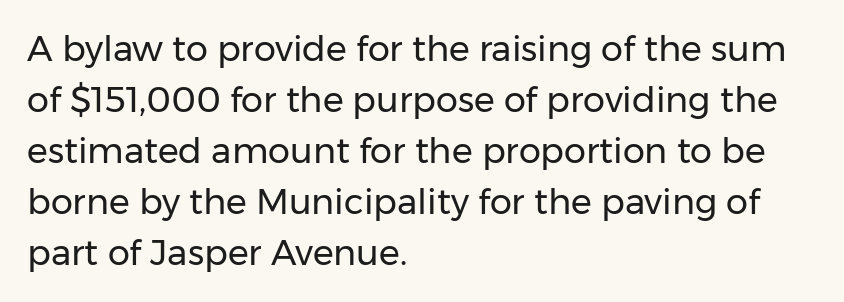
Q: Is the text bold? A: No.
Q: Is the text italic (slanted)? A: No, it is upright.
Q: Is the typeface a serif or a sans-serif typeface? A: Sans-serif.
Q: Is the text underlined? A: No.
Q: How is the paragraph aligned? A: Left-aligned.
Q: Is the spacing between letters normal or unusually wide? A: Normal.
Q: Is the spacing between lines tight, normal or loose? A: Normal.
Q: Width (condensed, normal, or wide)? A: Normal.
Q: Stroke contrast? A: Low.
Q: x-height? A: Medium.
Q: Monospaced? A: No.
